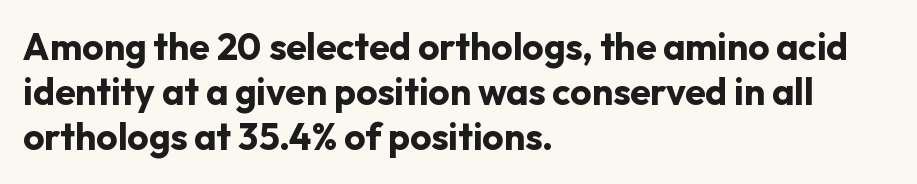
The image shows 37 px bold sans-serif type, upright; set left-aligned, line spacing 1.22x, normal letter spacing, not underlined; low stroke contrast and a medium x-height.
